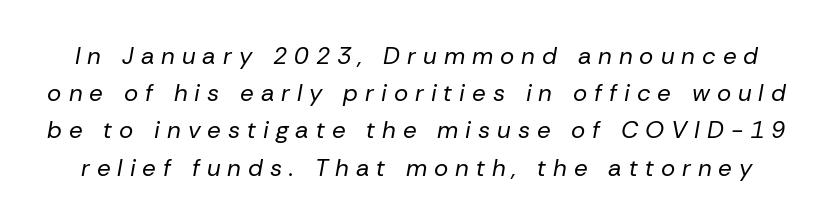
The vertical gap from one line to the next is medium. The rendering inserts visible extra space after every character. The whole block is typeset with a tilt. Stroke mass is kept to a normal reading level or below. Descenders are the only things crossing below the line.
